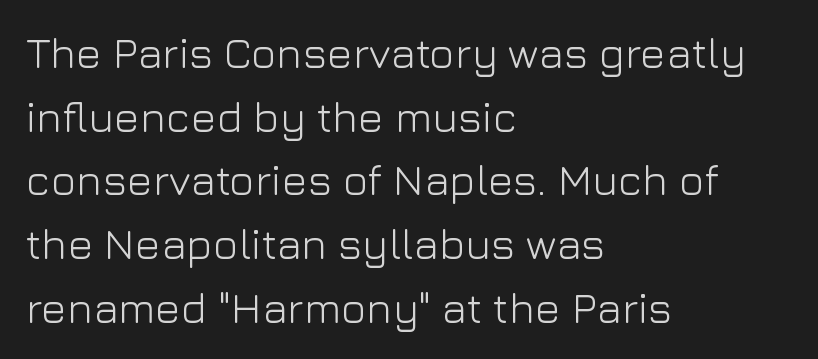
The image shows 43 px light sans-serif type, upright; set left-aligned, normal line spacing (1.48x), normal letter spacing, not underlined; low stroke contrast and a medium x-height.
